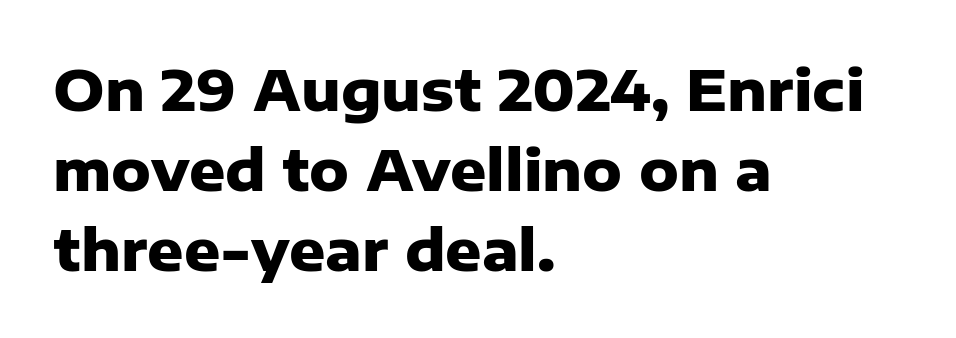
{"serif": "no", "italic": "no", "bold": "yes", "weight": "heavy", "width": "normal", "stroke_contrast": "low", "x_height": "medium", "monospaced": "no", "underline": "no", "align": "left", "line_spacing": "normal", "line_spacing_ratio": 1.43, "letter_spacing": "normal", "letter_spacing_em": 0.0, "glyph_px": 56}
